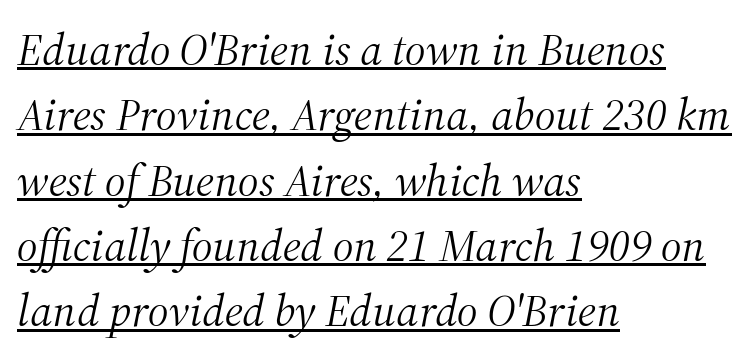
Q: Is the text bold? A: No.
Q: Is the text italic (slanted)? A: Yes, it leans right by about 12 degrees.
Q: Is the typeface a serif or a sans-serif typeface? A: Serif.
Q: Is the text underlined? A: Yes.
Q: How is the paragraph aligned? A: Left-aligned.
Q: Is the spacing between letters normal or unusually wide? A: Normal.
Q: Is the spacing between lines tight, normal or loose? A: Normal.
Q: Width (condensed, normal, or wide)? A: Normal.
Q: Stroke contrast? A: Medium.
Q: x-height? A: Medium.
Q: Monospaced? A: No.
